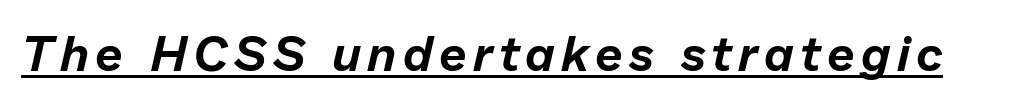
The rendering uses natural spacing where letterforms have individual widths. Caption: lettering with a line underneath. Designer's note — italics engaged.
